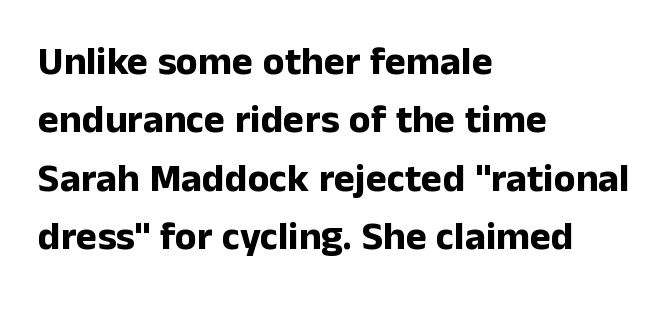
The compositor pushed each line to the left boundary. Caption: standard tracking, unaltered. A clean baseline with only descenders dipping below it. Varying glyph widths throughout — classic text-font behaviour. Reading down the column, the eye jumps a familiar distance to each next line. A dark, heavy texture on the line: the type is bold.
